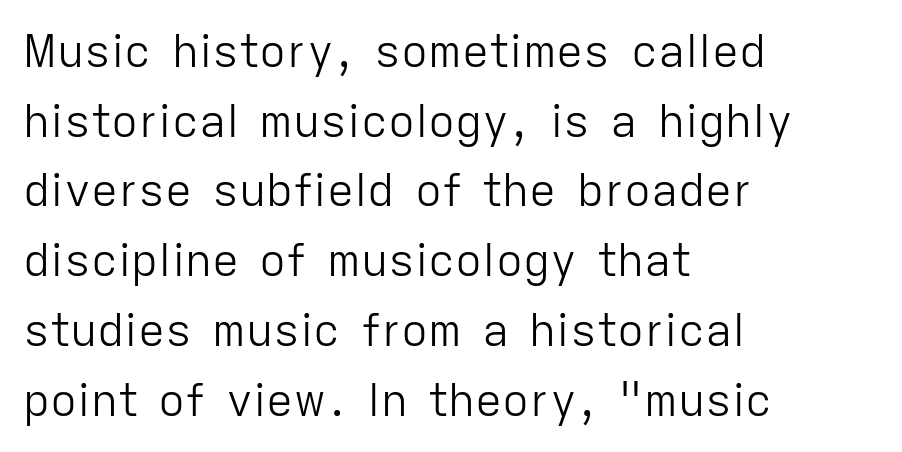
The image shows 45 px light sans-serif type, upright; set left-aligned, normal line spacing (1.55x), normal letter spacing, not underlined; low stroke contrast and a medium x-height.
